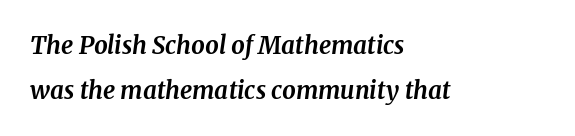
Q: Is the text bold? A: Yes.
Q: Is the text italic (slanted)? A: Yes, it leans right by about 8 degrees.
Q: Is the text underlined? A: No.
Q: How is the paragraph aligned? A: Left-aligned.
Q: Is the spacing between letters normal or unusually wide? A: Normal.
